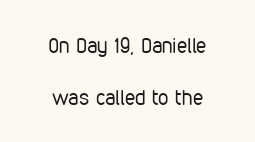
The image shows 21 px text type, upright; set centered, loose line spacing (2.47x), normal letter spacing, not underlined.
